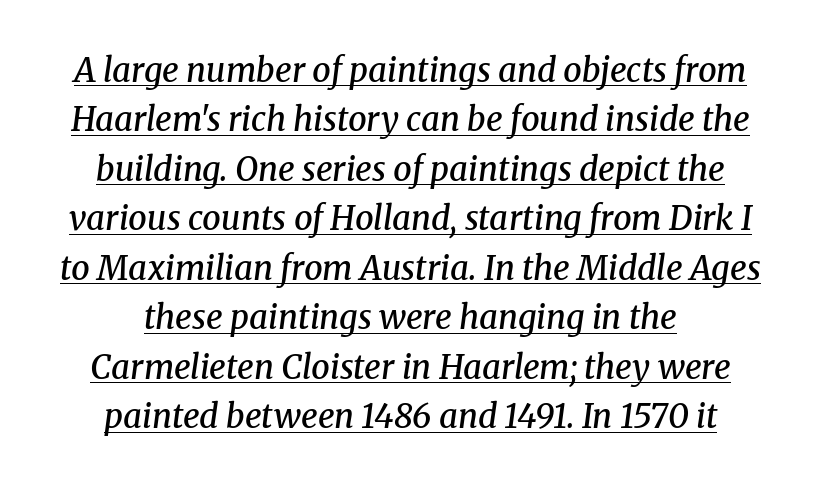
The image shows 33 px semibold serif type, italic (leaning right); set centered, normal line spacing (1.5x), normal letter spacing, underlined; medium stroke contrast and a medium x-height.
